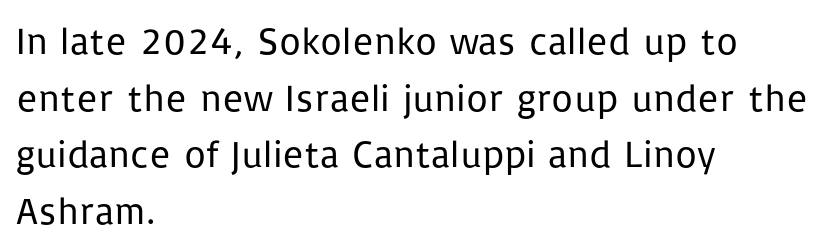
The image shows 38 px regular-weight sans-serif type, upright; set left-aligned, normal line spacing (1.49x), normal letter spacing, not underlined; low stroke contrast and a medium x-height.
